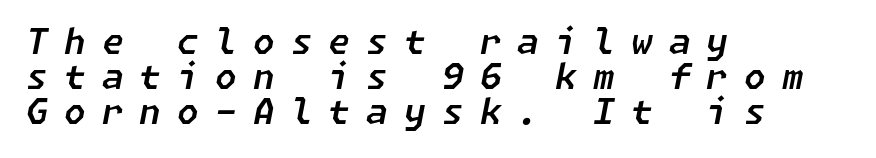
Type without underlining. The axis of the letterforms is tilted away from vertical. The ragged edge is on the right, which tells us the setting is flush left. Vertically, the passage feels compressed, each row crowding the next. Each word looks stretched out because of the extra space between its letters.
